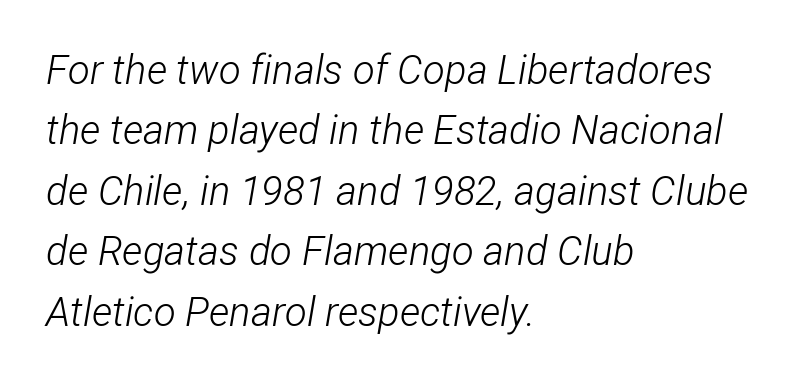
Q: Is the text bold? A: No.
Q: Is the text italic (slanted)? A: Yes, it leans right by about 12 degrees.
Q: Is the text underlined? A: No.
Q: How is the paragraph aligned? A: Left-aligned.
Q: Is the spacing between letters normal or unusually wide? A: Normal.
Q: Is the spacing between lines tight, normal or loose? A: Normal.
Q: Width (condensed, normal, or wide)? A: Condensed.
Q: Stroke contrast? A: Low.
Q: x-height? A: Medium.
Q: Monospaced? A: No.
